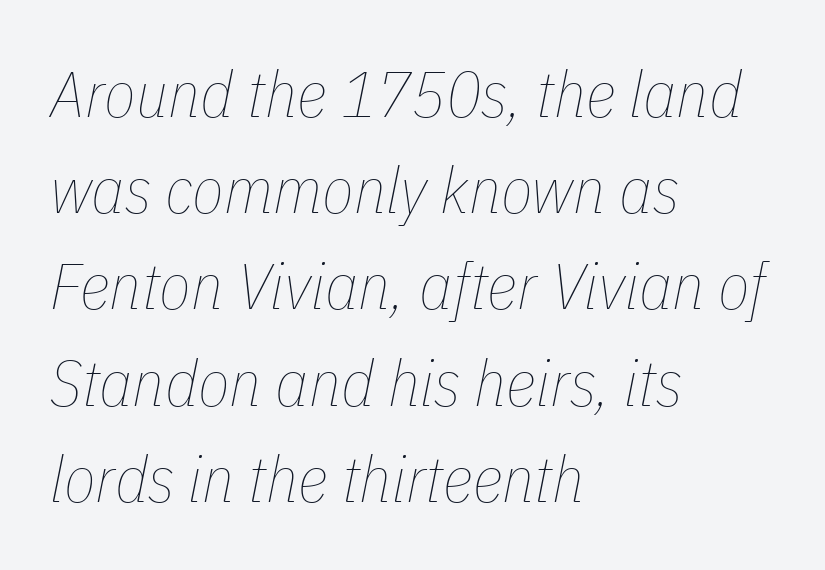
This sample uses plain, unmodified letter spacing. These lines are rendered in a variable-pitch font. A typesetter would mark this as italic. Is the block centered? No — it sits flush against the left margin. Vertical spacing — default. Stroke mass is kept to a normal reading level or below.
